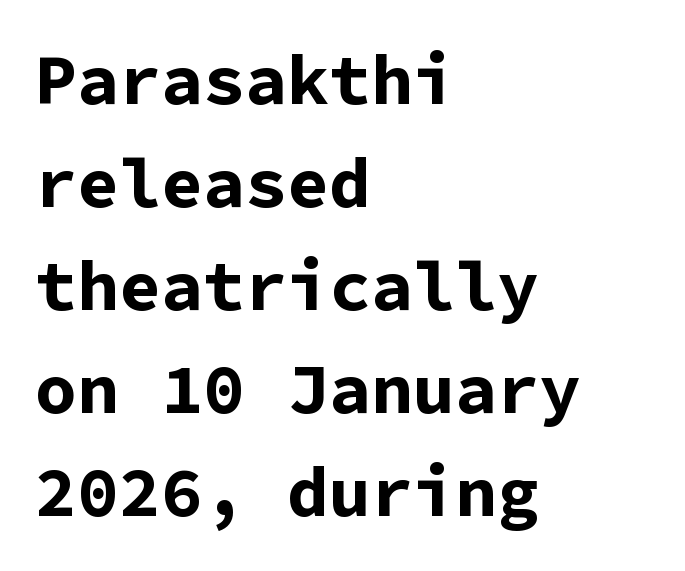
Q: Is the text bold? A: Yes.
Q: Is the text italic (slanted)? A: No, it is upright.
Q: Is the typeface a serif or a sans-serif typeface? A: Sans-serif.
Q: Is the text underlined? A: No.
Q: How is the paragraph aligned? A: Left-aligned.
Q: Is the spacing between letters normal or unusually wide? A: Normal.
Q: Is the spacing between lines tight, normal or loose? A: Normal.
Q: Width (condensed, normal, or wide)? A: Normal.
Q: Stroke contrast? A: Low.
Q: x-height? A: Medium.
Q: Monospaced? A: Yes.
